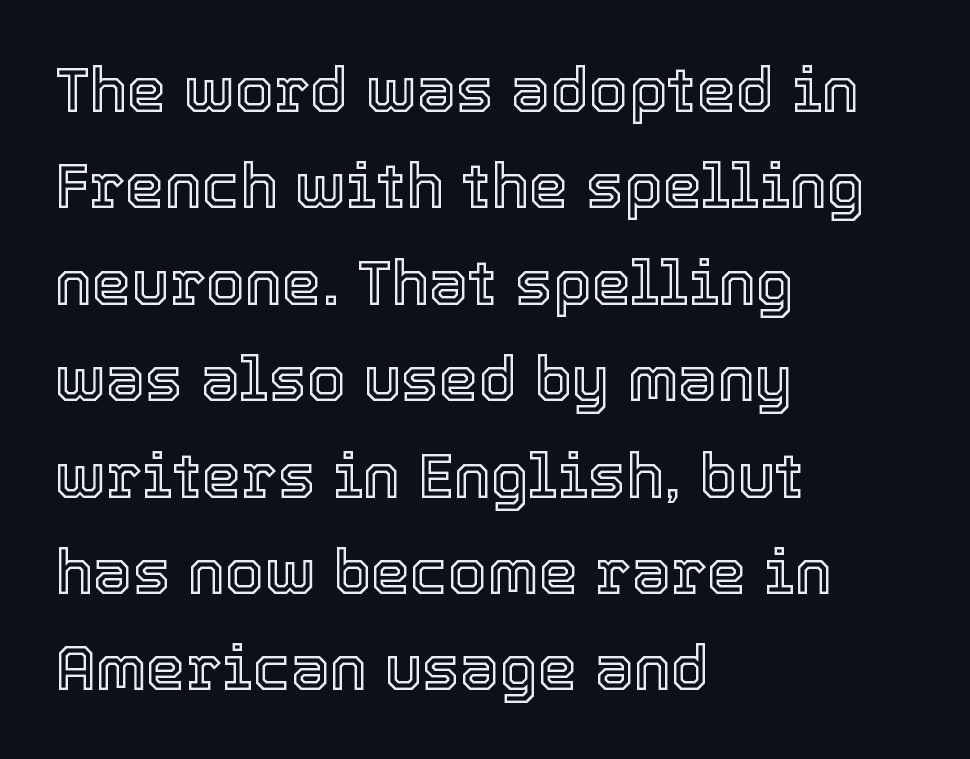
The type sits square on the baseline with zero lean. Regarding leading, the lines here are spaced in the standard way. Nobody drew a line under any word here. Spacing verdict: proportional, widths tailored to each character.
